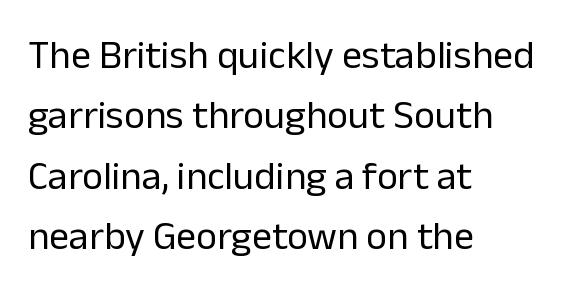
{"serif": "no", "italic": "no", "bold": "no", "weight": "regular", "width": "normal", "stroke_contrast": "low", "x_height": "medium", "monospaced": "no", "underline": "no", "align": "left", "line_spacing": "normal", "line_spacing_ratio": 1.51, "letter_spacing": "normal", "letter_spacing_em": 0.0, "glyph_px": 40}
